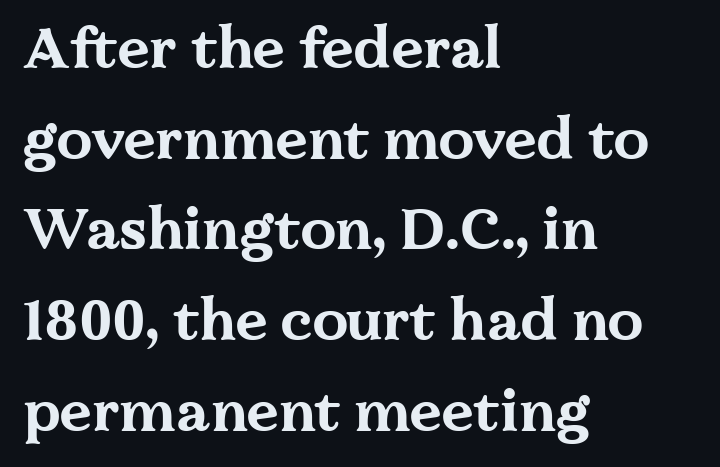
{"serif": "yes", "italic": "no", "bold": "yes", "weight": "bold", "width": "wide", "stroke_contrast": "medium", "x_height": "medium", "monospaced": "no", "underline": "no", "align": "left", "line_spacing": "normal", "line_spacing_ratio": 1.59, "letter_spacing": "normal", "letter_spacing_em": 0.0, "glyph_px": 57}
